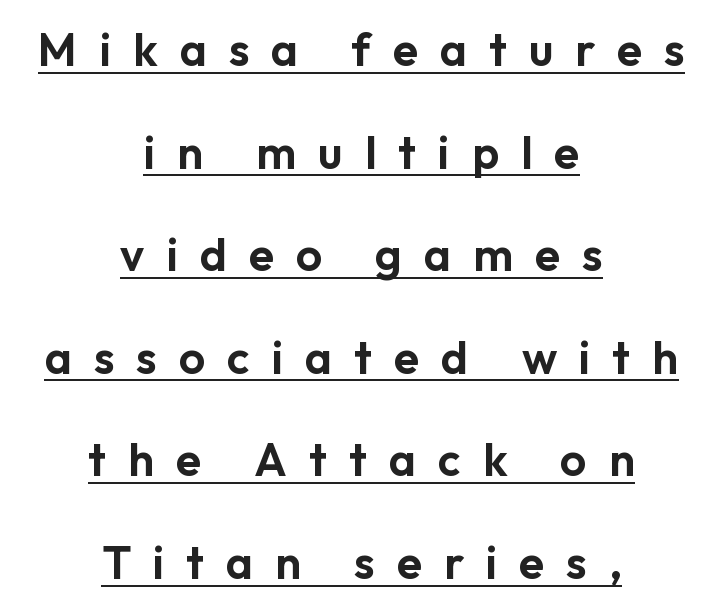
Inter-character spacing is expanded well beyond the font's built-in metrics. Observe the absence of serifs on each vertical stroke in this sample. The type sits square on the baseline with zero lean. Layout note: lines centered. Think of a printed novel: that variable character pitch is what you see here.
